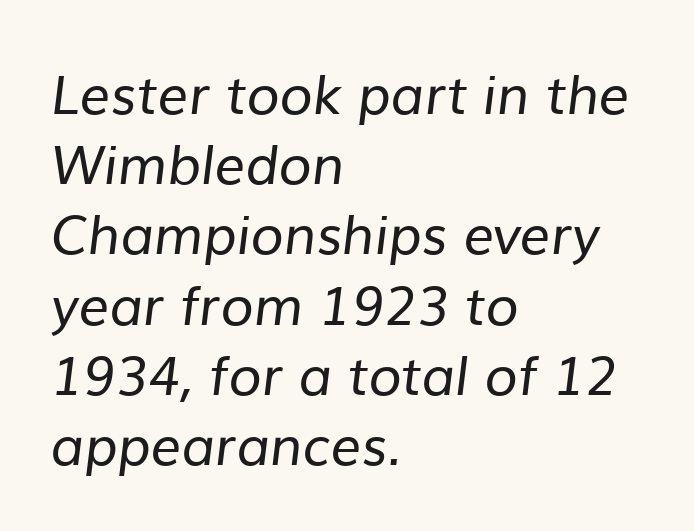
Inter-character spacing is left at the font's built-in metrics. Check where the strokes stop: nothing finishes them off — pure sans. The face used here is proportionally spaced, like ordinary book or web type. Interline gaps are of average width in this sample. Clear beneath every line of the passage.
